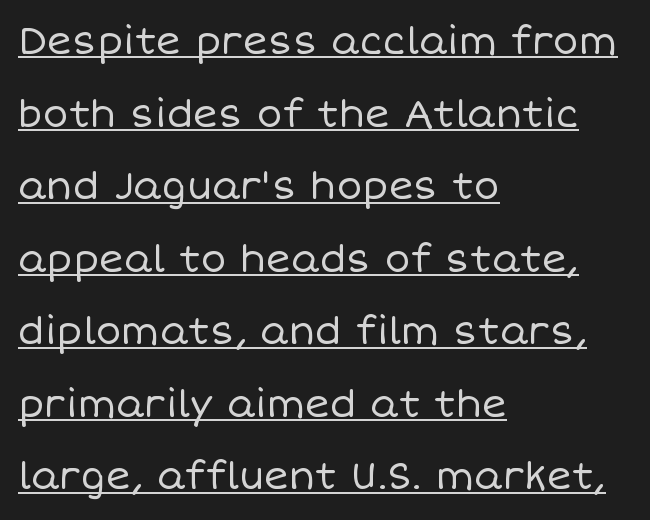
Posture: upright roman. Students, observe: this is what heavily led, spacious text looks like. The letters advance in unequal steps, a hallmark of proportional type. Somebody hit Ctrl+U on this one — the words are underlined. The cut favours lightness, reaching ordinary text weight at its darkest.
